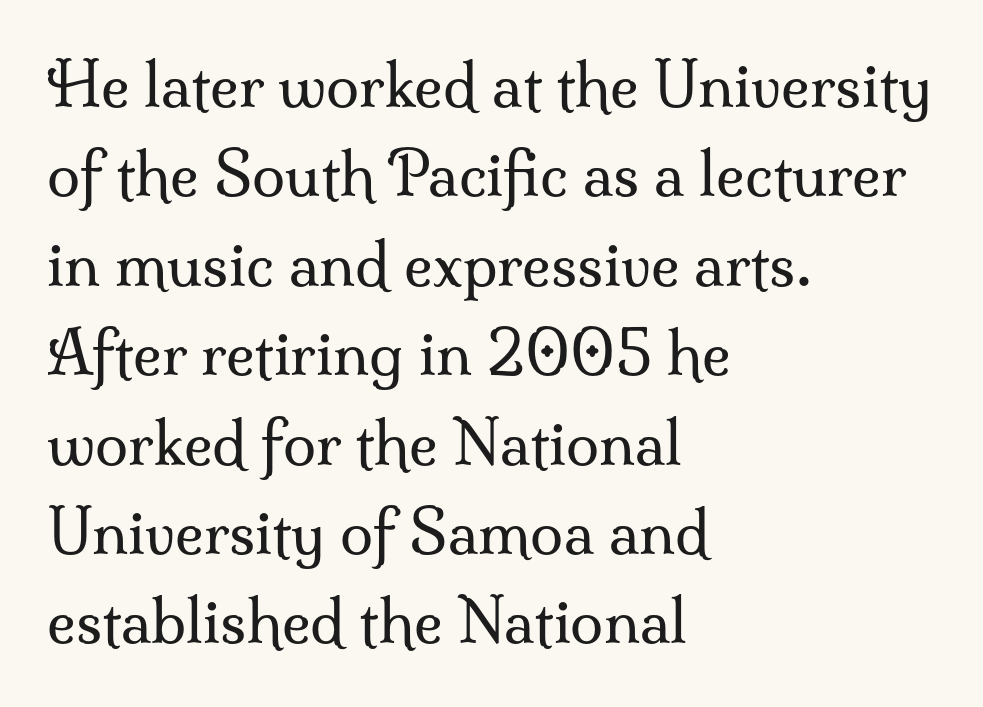
{"serif": "yes", "italic": "no", "bold": "no", "weight": "regular", "width": "normal", "stroke_contrast": "medium", "x_height": "small", "monospaced": "no", "underline": "no", "align": "left", "line_spacing": "normal", "line_spacing_ratio": 1.49, "letter_spacing": "normal", "letter_spacing_em": 0.0, "glyph_px": 60}
